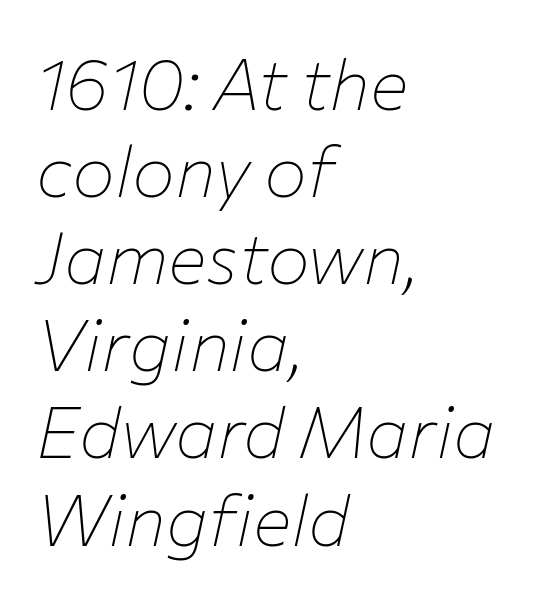
{"italic": "yes", "lean": "right", "slant_degrees": 12, "bold": "no", "weight": "thin", "width": "normal", "stroke_contrast": "low", "x_height": "medium", "monospaced": "no", "underline": "no", "align": "left", "line_spacing_ratio": 1.21, "letter_spacing": "normal", "letter_spacing_em": 0.0, "glyph_px": 72}
